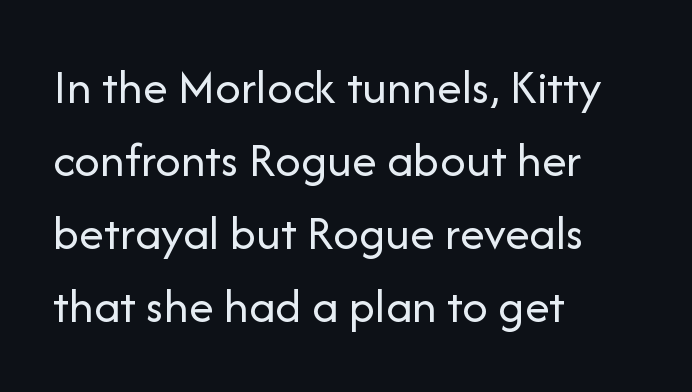
The lettering holds an erect, upright posture throughout. The rag falls on the right side of this text block. Does the type have serifs? No, each stem ends abruptly. Think of a printed novel: that variable character pitch is what you see here. Unbolded letterforms with no extra heft. Clear beneath every line of the passage.
